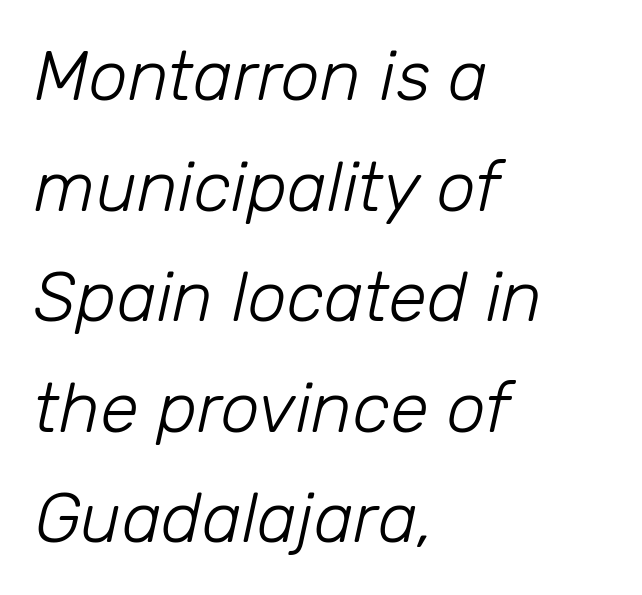
{"italic": "yes", "lean": "right", "slant_degrees": 12, "bold": "no", "weight": "light", "width": "normal", "stroke_contrast": "low", "x_height": "medium", "monospaced": "no", "underline": "no", "align": "left", "line_spacing": "normal", "line_spacing_ratio": 1.58, "letter_spacing": "normal", "letter_spacing_em": 0.0, "glyph_px": 70}
